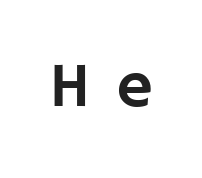
Q: Is the text italic (slanted)? A: No, it is upright.
Q: Is the typeface a serif or a sans-serif typeface? A: Sans-serif.
Q: Is the text underlined? A: No.
Q: Is the spacing between letters normal or unusually wide? A: Unusually wide.
Q: Width (condensed, normal, or wide)? A: Normal.
Q: Stroke contrast? A: Low.
Q: x-height? A: Large.
Q: Monospaced? A: No.
